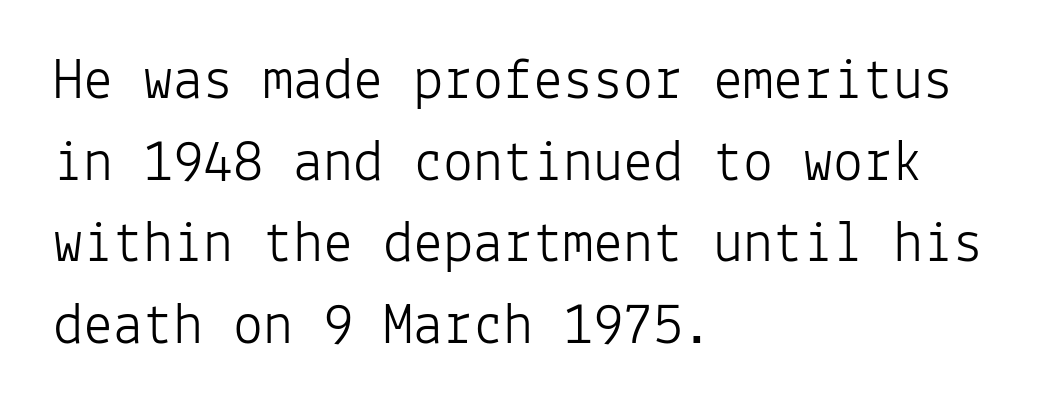
Q: Is the text bold? A: No.
Q: Is the text italic (slanted)? A: No, it is upright.
Q: Is the typeface a serif or a sans-serif typeface? A: Sans-serif.
Q: Is the text underlined? A: No.
Q: How is the paragraph aligned? A: Left-aligned.
Q: Is the spacing between letters normal or unusually wide? A: Normal.
Q: Is the spacing between lines tight, normal or loose? A: Normal.
Q: Width (condensed, normal, or wide)? A: Normal.
Q: Stroke contrast? A: Low.
Q: x-height? A: Medium.
Q: Monospaced? A: Yes.
